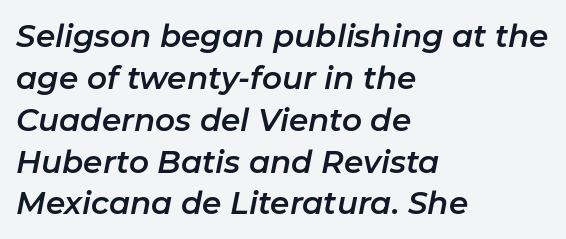
{"italic": "yes", "lean": "right", "slant_degrees": 11, "width": "normal", "stroke_contrast": "low", "x_height": "medium", "monospaced": "no", "underline": "no", "align": "left", "line_spacing": "normal", "line_spacing_ratio": 1.35, "letter_spacing": "normal", "letter_spacing_em": 0.0, "glyph_px": 31}
